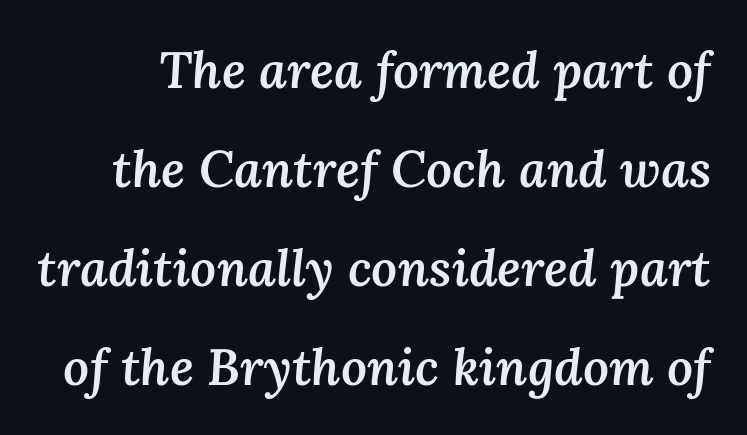
Think of a printed novel: that variable character pitch is what you see here. How would I describe the line gaps? Wide and relaxed. Is the letter spacing exaggerated? No — it looks like the ordinary default. The zone under the glyphs is completely vacant. This is oblique type, the kind used for emphasis or titles. This is moderately heavy type, rendered in semibold.
